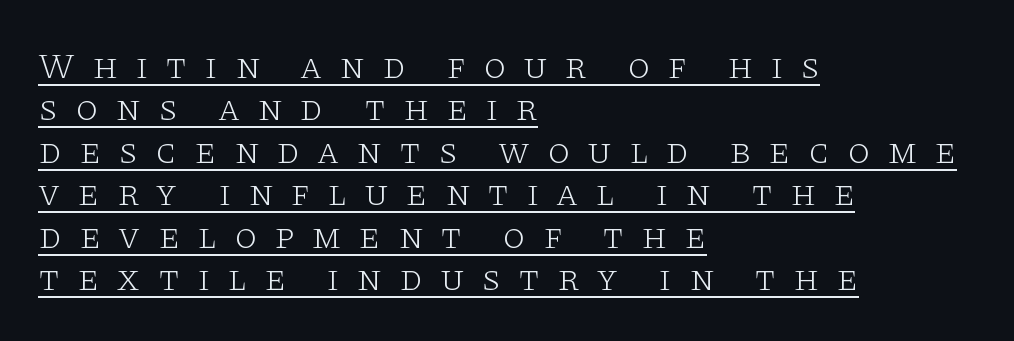
Q: Is the text bold? A: No.
Q: Is the text italic (slanted)? A: No, it is upright.
Q: Is the typeface a serif or a sans-serif typeface? A: Serif.
Q: Is the text underlined? A: Yes.
Q: How is the paragraph aligned? A: Left-aligned.
Q: Is the spacing between letters normal or unusually wide? A: Unusually wide.
Q: Width (condensed, normal, or wide)? A: Wide.
Q: Stroke contrast? A: Low.
Q: x-height? A: Large.
Q: Monospaced? A: No.
